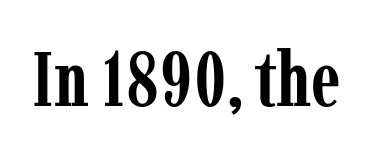
{"serif": "yes", "italic": "no", "bold": "yes", "weight": "semibold", "width": "condensed", "stroke_contrast": "low", "x_height": "medium", "monospaced": "no", "underline": "no", "letter_spacing": "normal", "letter_spacing_em": 0.0, "glyph_px": 77}
